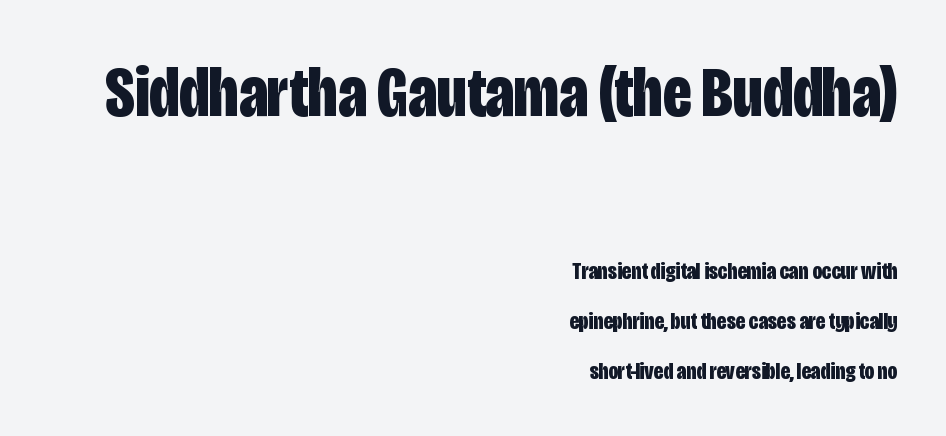
{"serif": "no", "italic": "no", "bold": "yes", "weight": "bold", "width": "condensed", "stroke_contrast": "low", "x_height": "large", "monospaced": "no", "underline": "no", "align": "right", "line_spacing": "loose", "line_spacing_ratio": 2.08, "letter_spacing": "normal", "letter_spacing_em": 0.0, "larger_block": "first", "size_ratio": 3.0, "glyph_px": 72}
